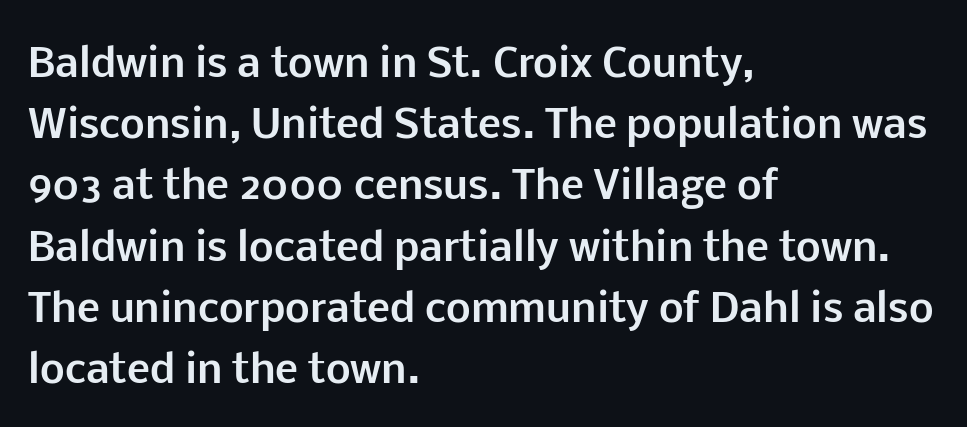
The image shows 39 px bold sans-serif type, upright; set left-aligned, normal line spacing (1.57x), normal letter spacing, not underlined; low stroke contrast and a medium x-height.
